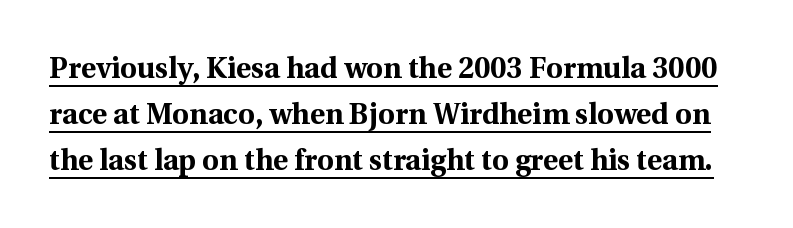
Q: Is the text bold? A: Yes.
Q: Is the text italic (slanted)? A: No, it is upright.
Q: Is the typeface a serif or a sans-serif typeface? A: Serif.
Q: Is the text underlined? A: Yes.
Q: Is the spacing between letters normal or unusually wide? A: Normal.
Q: Is the spacing between lines tight, normal or loose? A: Normal.
Q: Width (condensed, normal, or wide)? A: Normal.
Q: x-height? A: Medium.
Q: Monospaced? A: No.
